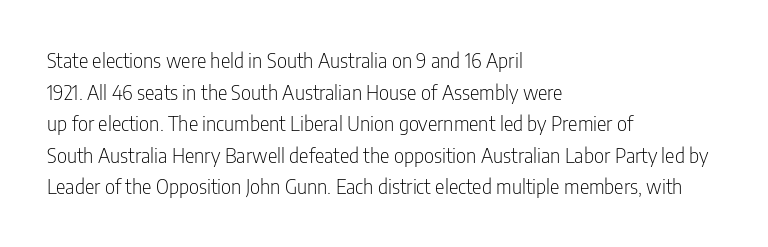
{"italic": "no", "bold": "no", "underline": "no", "align": "left", "line_spacing": "normal", "line_spacing_ratio": 1.58, "letter_spacing": "normal", "letter_spacing_em": 0.0, "glyph_px": 20}
